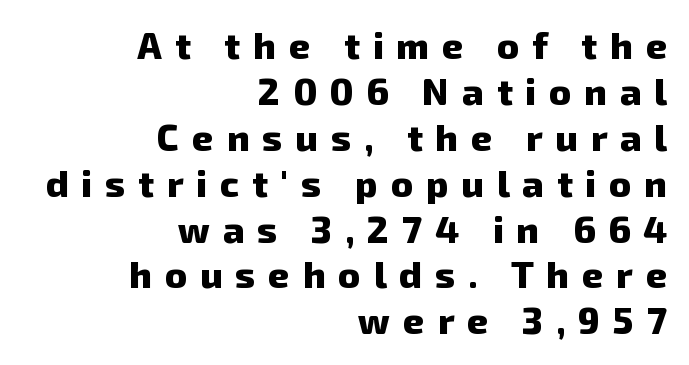
{"serif": "no", "bold": "yes", "weight": "heavy", "width": "normal", "stroke_contrast": "low", "x_height": "medium", "monospaced": "no", "underline": "no", "align": "right", "line_spacing_ratio": 1.24, "letter_spacing": "wide", "letter_spacing_em": 0.35, "glyph_px": 37}
